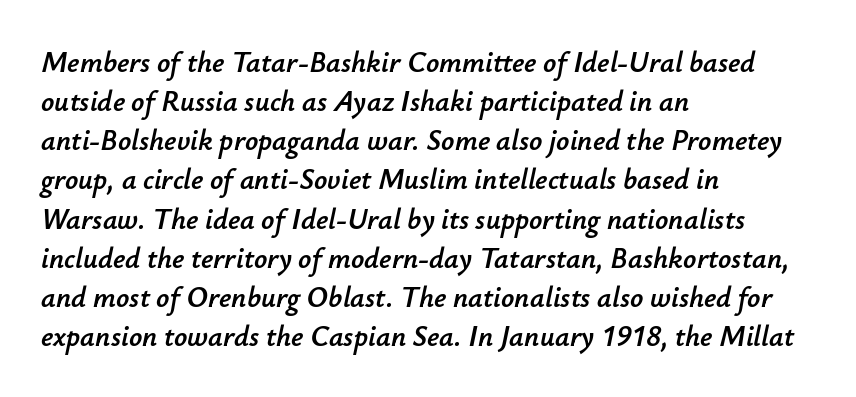
Q: Is the text italic (slanted)? A: Yes, it leans right by about 12 degrees.
Q: Is the text underlined? A: No.
Q: How is the paragraph aligned? A: Left-aligned.
Q: Is the spacing between letters normal or unusually wide? A: Normal.
Q: Is the spacing between lines tight, normal or loose? A: Normal.
Q: Width (condensed, normal, or wide)? A: Normal.
Q: Stroke contrast? A: Low.
Q: x-height? A: Small.
Q: Monospaced? A: No.
